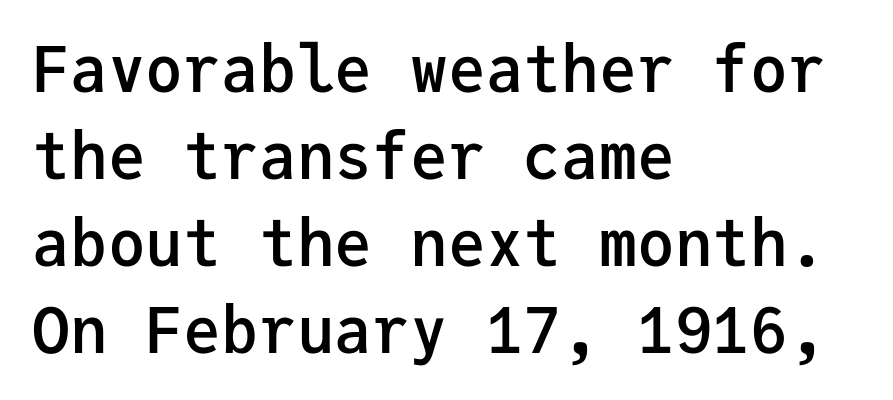
The image shows 63 px semibold sans-serif type, upright, monospaced; set left-aligned, normal line spacing (1.38x), normal letter spacing, not underlined; low stroke contrast and a medium x-height.
